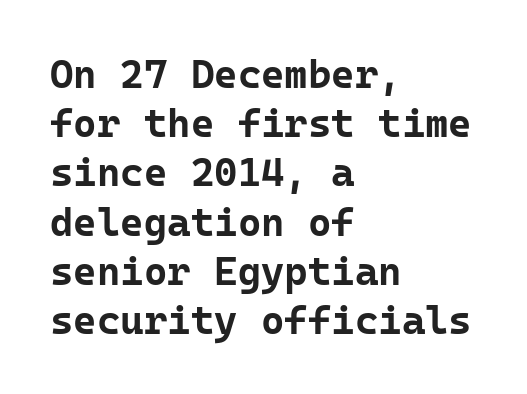
Letter spacing: default. Nope, no serifs anywhere on these letters. Think of a typewriter: that constant character pitch is what you see here. The ragged edge is on the right, which tells us the setting is flush left. Style check: upright. Any mark beneath the type? The region is blank.
